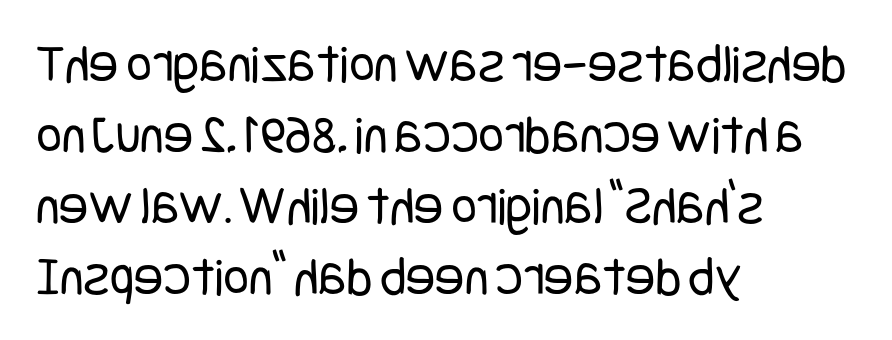
{"serif": "no", "italic": "no", "bold": "no", "weight": "regular", "width": "condensed", "stroke_contrast": "low", "x_height": "large", "underline": "no", "align": "left", "line_spacing": "normal", "line_spacing_ratio": 1.29, "letter_spacing": "normal", "letter_spacing_em": 0.0, "glyph_px": 55}
